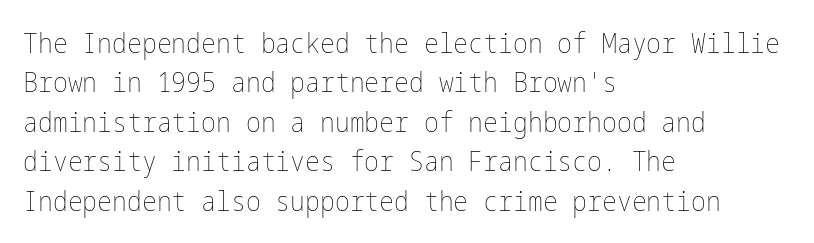
Q: Is the text bold? A: No.
Q: Is the text italic (slanted)? A: No, it is upright.
Q: Is the text underlined? A: No.
Q: How is the paragraph aligned? A: Left-aligned.
Q: Is the spacing between letters normal or unusually wide? A: Normal.
Q: Is the spacing between lines tight, normal or loose? A: Normal.
Q: Width (condensed, normal, or wide)? A: Condensed.
Q: Stroke contrast? A: Low.
Q: x-height? A: Medium.
